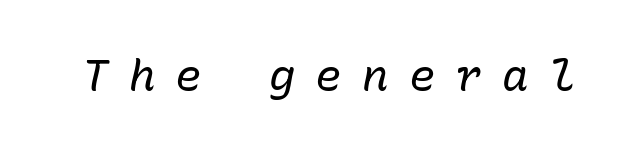
Q: Is the text bold? A: No.
Q: Is the text italic (slanted)? A: Yes, it leans right by about 10 degrees.
Q: Is the text underlined? A: No.
Q: Is the spacing between letters normal or unusually wide? A: Unusually wide.
Q: Width (condensed, normal, or wide)? A: Normal.
Q: Stroke contrast? A: Low.
Q: x-height? A: Medium.
Q: Monospaced? A: Yes.
